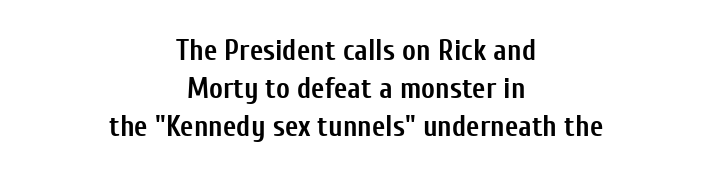
{"serif": "no", "italic": "no", "bold": "yes", "weight": "semibold", "width": "condensed", "stroke_contrast": "low", "x_height": "medium", "monospaced": "no", "underline": "no", "align": "center", "line_spacing": "normal", "line_spacing_ratio": 1.31, "letter_spacing": "normal", "letter_spacing_em": 0.0, "glyph_px": 29}
